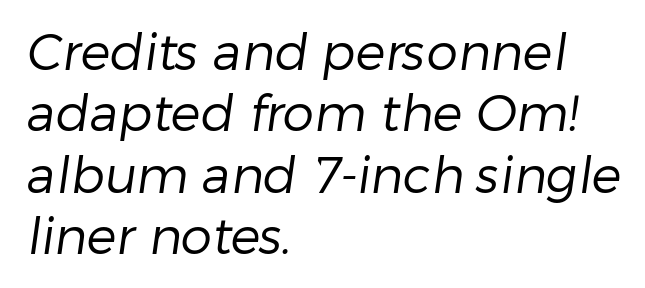
Has an underline been added? It has not. Observe the ordinary spacing: letters are neighbours, not strangers. The rag falls on the right side of this text block. You can tell from the bare stems that sans-serif type was used.
